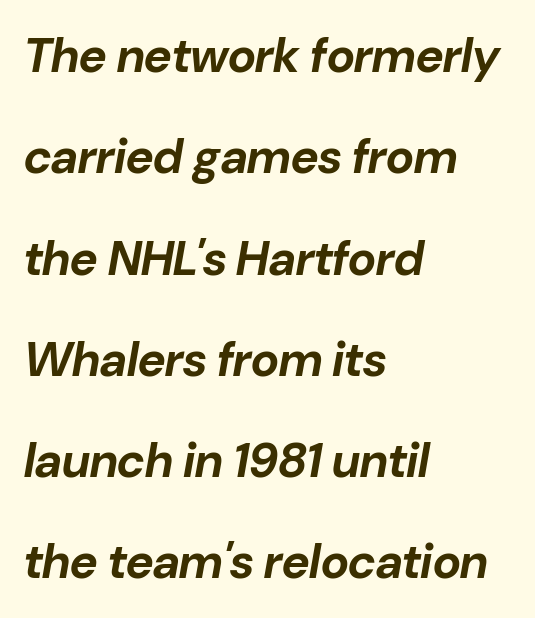
The image shows 48 px bold type, italic (leaning right); set left-aligned, loose line spacing (2.11x), normal letter spacing, not underlined; low stroke contrast and a medium x-height.
